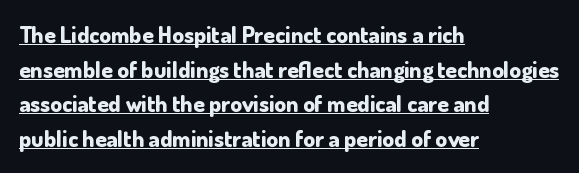
Horizontal bands of white between lines are of average thickness. The axis of the letterforms is exactly vertical. The horizontal fit of the characters is conventional and even. Layout note: lines flush left. Glance below the letters and you will spot a drawn line.
